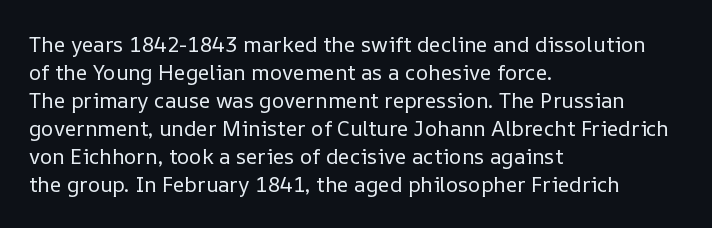
{"italic": "no", "bold": "no", "underline": "no", "align": "left", "line_spacing": "normal", "line_spacing_ratio": 1.33, "letter_spacing": "normal", "letter_spacing_em": 0.0, "glyph_px": 21}
